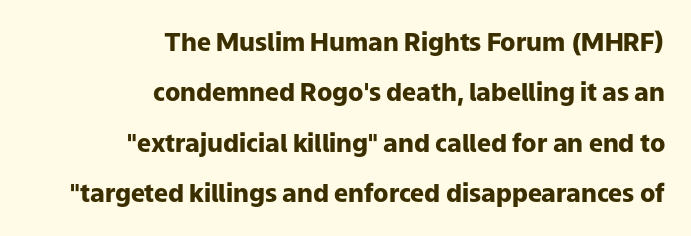
{"italic": "no", "bold": "yes", "underline": "no", "align": "right", "line_spacing": "loose", "line_spacing_ratio": 2.02, "letter_spacing": "normal", "letter_spacing_em": 0.0, "glyph_px": 25}
